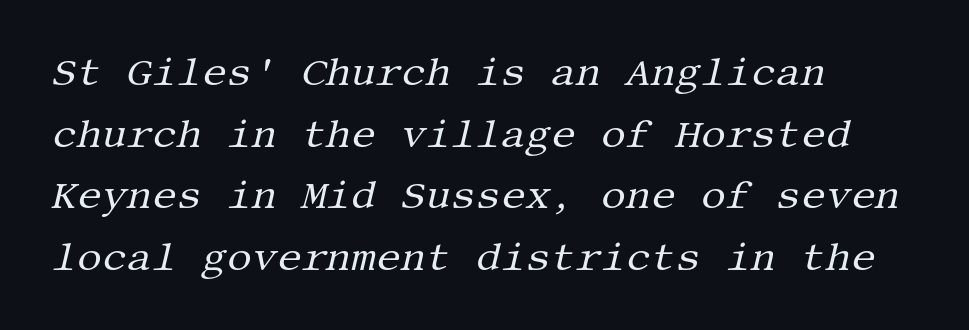
Q: Is the text bold? A: No.
Q: Is the text italic (slanted)? A: Yes, it leans right by about 13 degrees.
Q: Is the typeface a serif or a sans-serif typeface? A: Serif.
Q: Is the text underlined? A: No.
Q: How is the paragraph aligned? A: Left-aligned.
Q: Is the spacing between letters normal or unusually wide? A: Normal.
Q: Is the spacing between lines tight, normal or loose? A: Normal.
Q: Width (condensed, normal, or wide)? A: Normal.
Q: Stroke contrast? A: Medium.
Q: x-height? A: Large.
